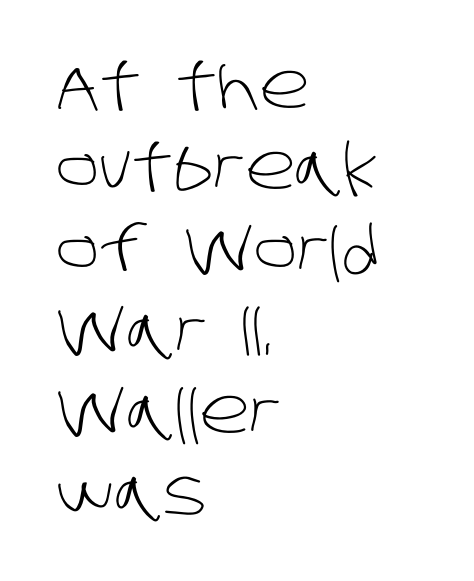
Varying glyph widths throughout — classic text-font behaviour. Weight: regular or lighter. To sum up the face: it is a sans, with no serifs. The gaps between neighbouring characters are ordinary and unremarkable. Horizontal bands of white between lines are of average thickness. No word sits above an underline.
